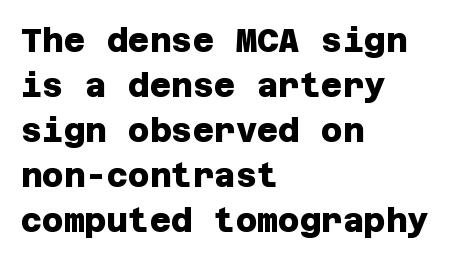
Q: Is the text bold? A: Yes.
Q: Is the typeface a serif or a sans-serif typeface? A: Sans-serif.
Q: Is the text underlined? A: No.
Q: How is the paragraph aligned? A: Left-aligned.
Q: Is the spacing between letters normal or unusually wide? A: Normal.
Q: Is the spacing between lines tight, normal or loose? A: Normal.
Q: Width (condensed, normal, or wide)? A: Normal.
Q: Stroke contrast? A: Low.
Q: x-height? A: Large.
